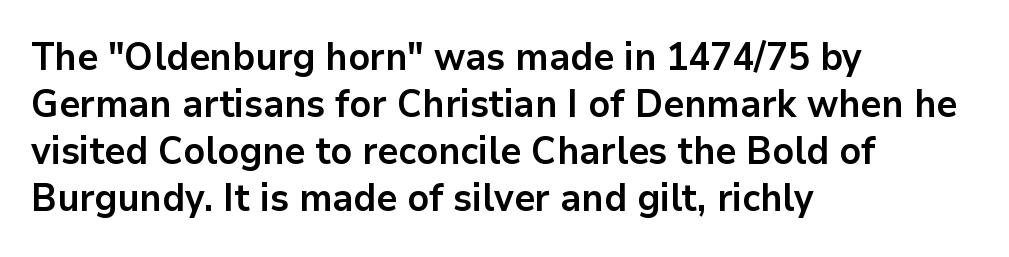
The image shows 38 px bold sans-serif type, upright; set left-aligned, line spacing 1.24x, normal letter spacing, not underlined; low stroke contrast and a medium x-height.
